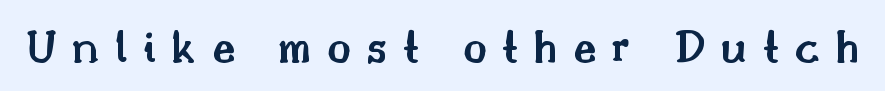
{"serif": "yes", "italic": "no", "bold": "semi", "weight": "semibold", "width": "normal", "stroke_contrast": "medium", "x_height": "small", "monospaced": "no", "underline": "no", "letter_spacing": "wide", "letter_spacing_em": 0.32, "glyph_px": 49}
